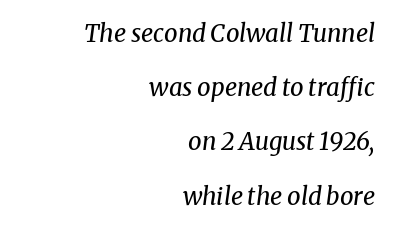
The space between consecutive lines is lavish. The letters look calm and open, with moderate or lighter stems. The paragraph has a hard right edge and a soft left edge. The passage shown leans; its letterforms are oblique. The horizontal fit of the characters is conventional and even. Plain, unruled lines of type.
